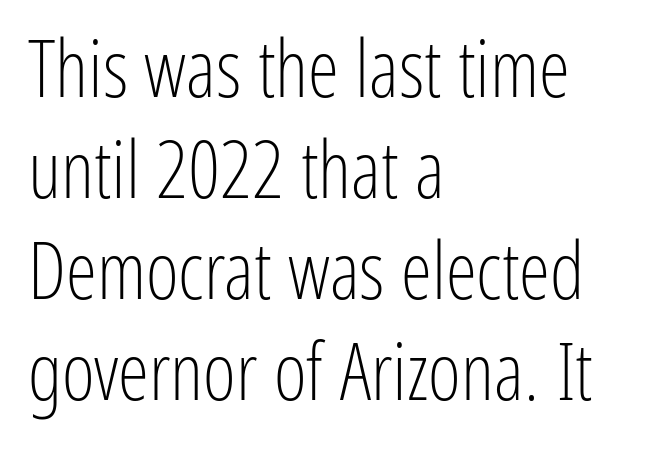
Short and long lines alike share a common starting point at left. Italic? Not at all — the glyphs are vertical. Ink coverage per letter is moderate at most. Is the letter spacing exaggerated? No — it looks like the ordinary default. Typographically, this falls in the sans-serif category. Underline: absent.
